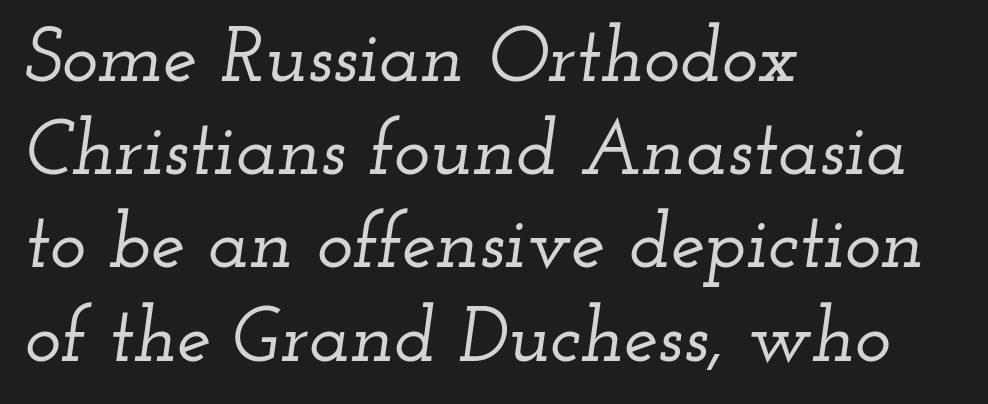
The image shows 77 px wide serif type, italic (leaning right); set left-aligned, line spacing 1.21x, normal letter spacing, not underlined; low stroke contrast and a small x-height.
